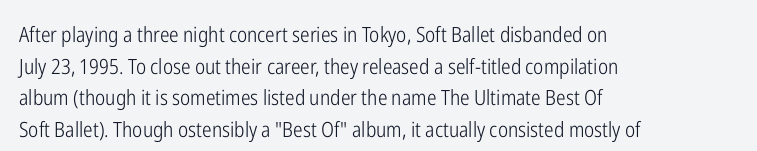
{"italic": "no", "bold": "no", "underline": "no", "align": "left", "line_spacing": "normal", "line_spacing_ratio": 1.51, "letter_spacing": "normal", "letter_spacing_em": 0.0, "glyph_px": 21}
